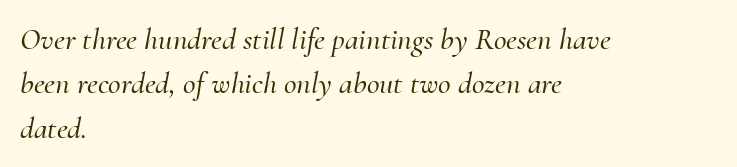
The image shows 31 px serif type, italic (leaning right); set left-aligned, normal line spacing (1.43x), normal letter spacing, not underlined; medium stroke contrast and a small x-height.
